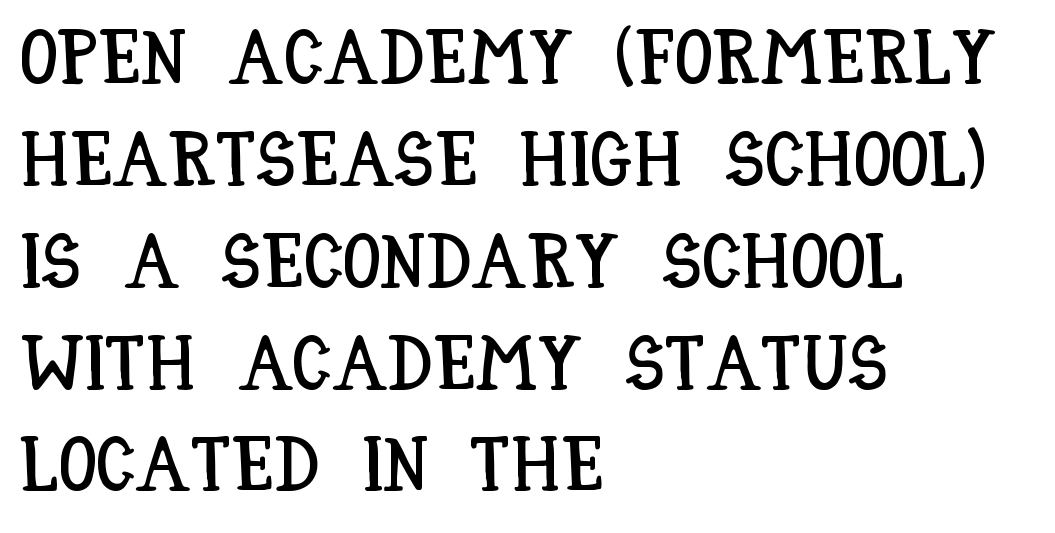
Q: Is the text italic (slanted)? A: No, it is upright.
Q: Is the text underlined? A: No.
Q: How is the paragraph aligned? A: Left-aligned.
Q: Is the spacing between letters normal or unusually wide? A: Normal.
Q: Is the spacing between lines tight, normal or loose? A: Normal.
Q: Width (condensed, normal, or wide)? A: Condensed.
Q: Stroke contrast? A: Low.
Q: x-height? A: Large.
Q: Monospaced? A: No.
